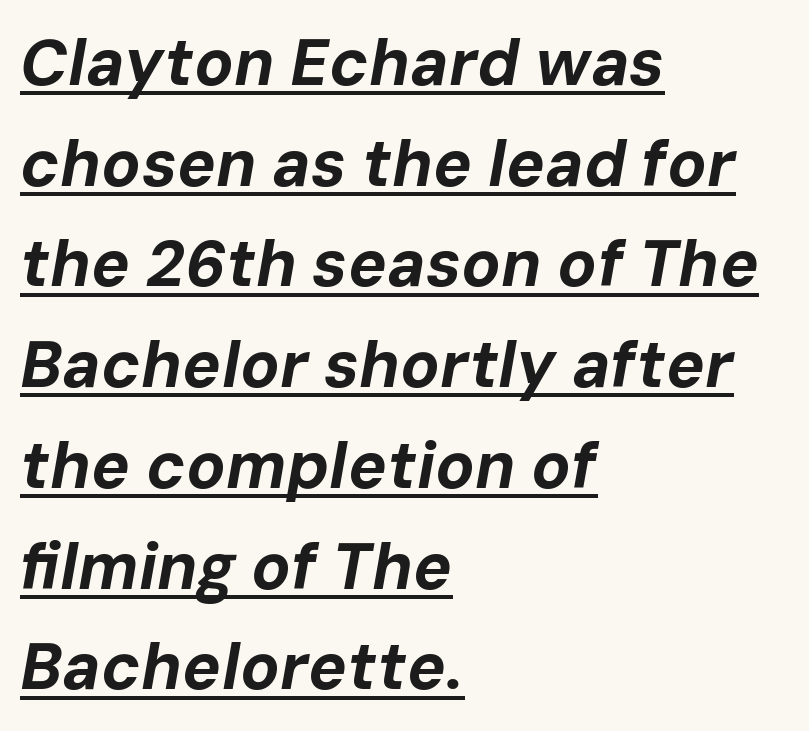
{"italic": "yes", "lean": "right", "slant_degrees": 10, "bold": "yes", "weight": "bold", "width": "normal", "stroke_contrast": "low", "x_height": "medium", "monospaced": "no", "underline": "yes", "align": "left", "line_spacing": "normal", "line_spacing_ratio": 1.55, "letter_spacing": "normal", "letter_spacing_em": 0.0, "glyph_px": 65}
